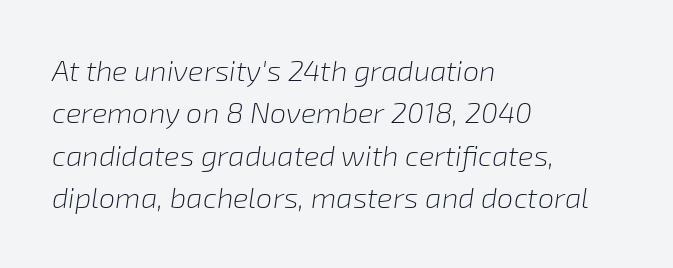
Q: Is the text bold? A: No.
Q: Is the text italic (slanted)? A: Yes, it leans right by about 8 degrees.
Q: Is the text underlined? A: No.
Q: How is the paragraph aligned? A: Left-aligned.
Q: Is the spacing between letters normal or unusually wide? A: Normal.
Q: Is the spacing between lines tight, normal or loose? A: Normal.
Q: Width (condensed, normal, or wide)? A: Normal.
Q: Stroke contrast? A: Low.
Q: x-height? A: Medium.
Q: Monospaced? A: No.
